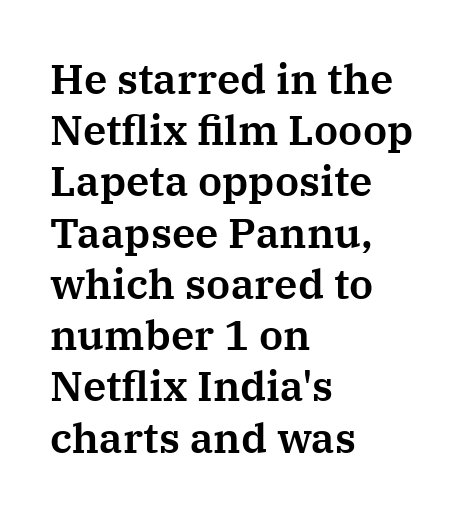
Q: Is the text italic (slanted)? A: No, it is upright.
Q: Is the typeface a serif or a sans-serif typeface? A: Serif.
Q: Is the text underlined? A: No.
Q: How is the paragraph aligned? A: Left-aligned.
Q: Is the spacing between letters normal or unusually wide? A: Normal.
Q: Width (condensed, normal, or wide)? A: Normal.
Q: Stroke contrast? A: Medium.
Q: x-height? A: Medium.
Q: Monospaced? A: No.
